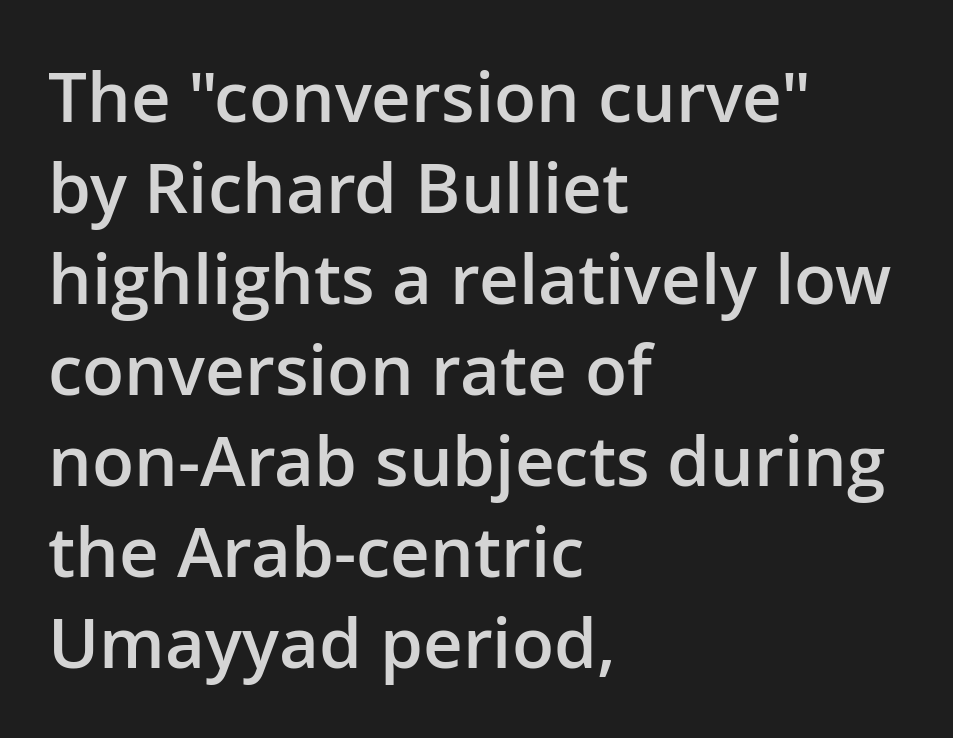
The image shows 69 px semibold sans-serif type, upright; set left-aligned, normal line spacing (1.32x), normal letter spacing, not underlined; low stroke contrast and a medium x-height.
